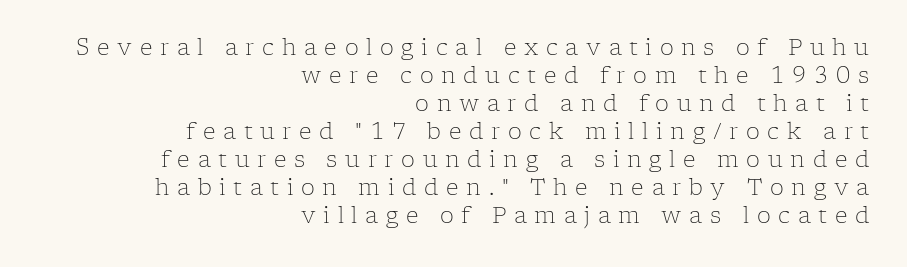
{"italic": "no", "bold": "no", "underline": "no", "align": "right", "line_spacing": "normal", "line_spacing_ratio": 1.27, "letter_spacing": "wide", "letter_spacing_em": 0.35, "glyph_px": 22}
